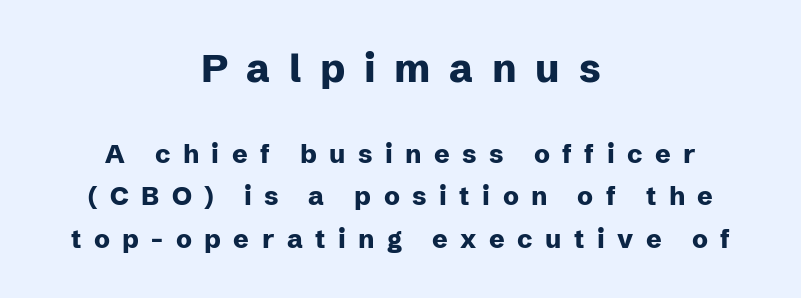
{"serif": "no", "italic": "no", "bold": "yes", "weight": "heavy", "width": "normal", "stroke_contrast": "low", "x_height": "medium", "monospaced": "no", "underline": "no", "align": "center", "line_spacing": "normal", "line_spacing_ratio": 1.62, "letter_spacing": "wide", "letter_spacing_em": 0.48, "larger_block": "first", "size_ratio": 1.5, "glyph_px": 39}
